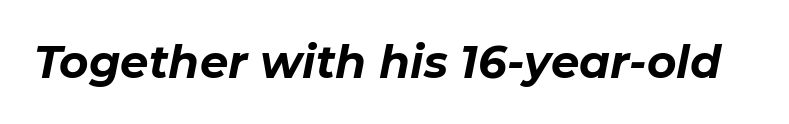
This sample uses an oblique cut, with every glyph tilted off the vertical. Lines of text with bare space underneath. Varying glyph widths throughout — classic text-font behaviour. Weight check: bold — yes, fully.
